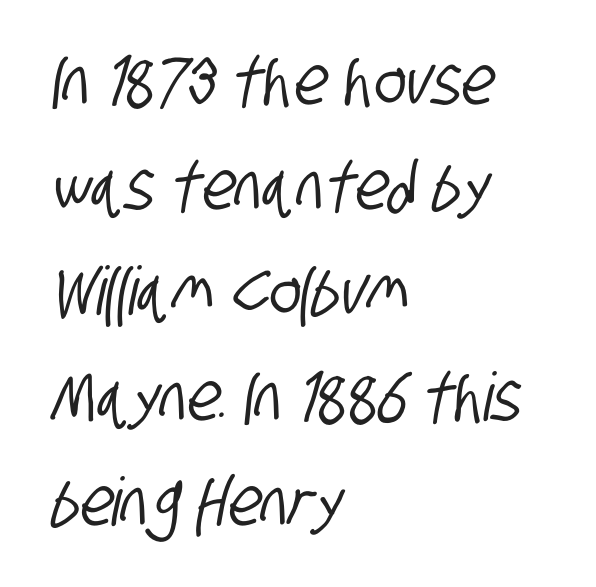
Q: Is the typeface a serif or a sans-serif typeface? A: Sans-serif.
Q: Is the text underlined? A: No.
Q: How is the paragraph aligned? A: Left-aligned.
Q: Is the spacing between letters normal or unusually wide? A: Normal.
Q: Is the spacing between lines tight, normal or loose? A: Normal.
Q: Width (condensed, normal, or wide)? A: Condensed.
Q: Stroke contrast? A: Low.
Q: x-height? A: Large.
Q: Monospaced? A: No.
